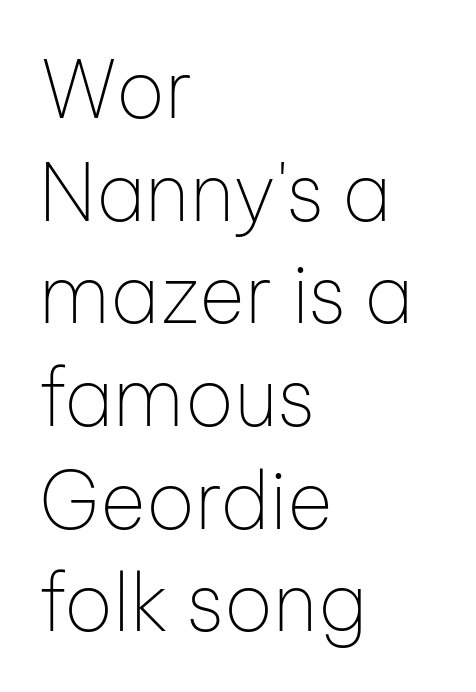
{"serif": "no", "italic": "no", "bold": "no", "weight": "thin", "width": "normal", "stroke_contrast": "low", "x_height": "medium", "monospaced": "no", "underline": "no", "align": "left", "line_spacing": "normal", "line_spacing_ratio": 1.3, "letter_spacing": "normal", "letter_spacing_em": 0.0, "glyph_px": 79}
